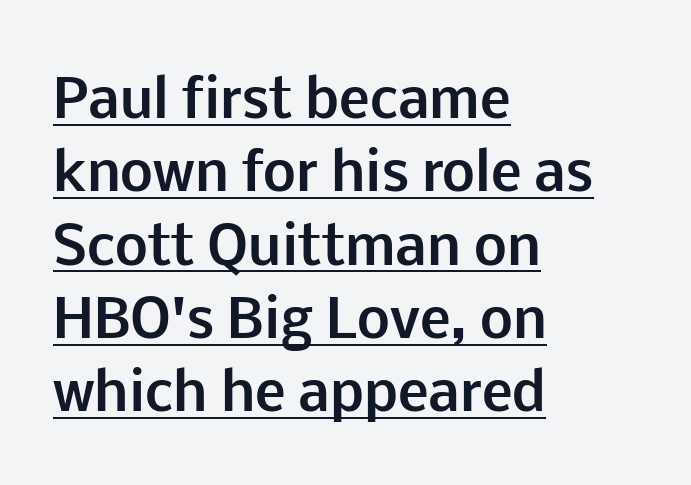
{"serif": "no", "italic": "no", "bold": "yes", "weight": "bold", "width": "normal", "stroke_contrast": "low", "x_height": "medium", "monospaced": "no", "underline": "yes", "align": "left", "line_spacing": "normal", "line_spacing_ratio": 1.41, "letter_spacing": "normal", "letter_spacing_em": 0.0, "glyph_px": 52}
